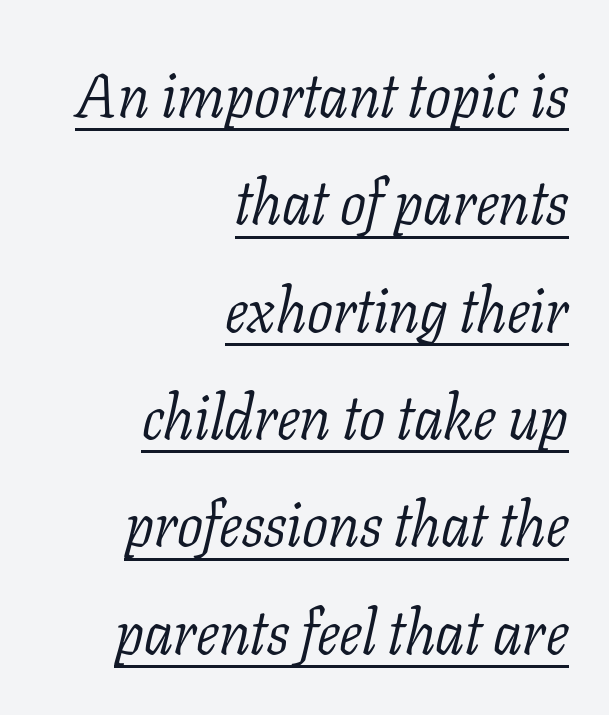
Q: Is the text bold? A: No.
Q: Is the text italic (slanted)? A: Yes, it leans right by about 11 degrees.
Q: Is the typeface a serif or a sans-serif typeface? A: Serif.
Q: Is the text underlined? A: Yes.
Q: How is the paragraph aligned? A: Right-aligned.
Q: Is the spacing between letters normal or unusually wide? A: Normal.
Q: Width (condensed, normal, or wide)? A: Normal.
Q: Stroke contrast? A: Low.
Q: x-height? A: Medium.
Q: Monospaced? A: No.
